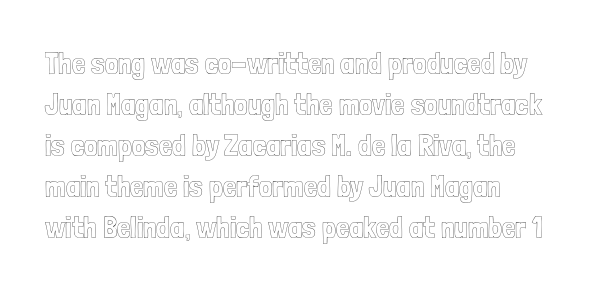
{"italic": "no", "width": "condensed", "x_height": "medium", "monospaced": "no", "underline": "no", "line_spacing": "normal", "line_spacing_ratio": 1.37, "letter_spacing": "normal", "letter_spacing_em": 0.0, "glyph_px": 30}
